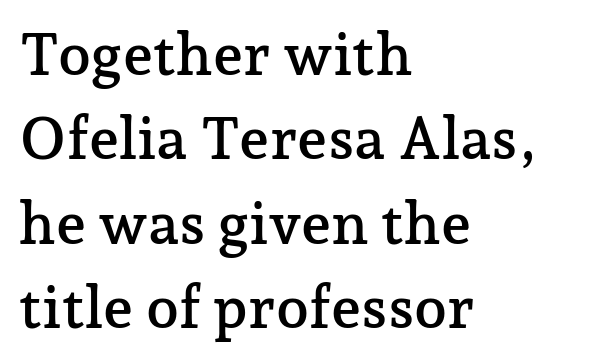
The image shows 59 px serif type, upright; set left-aligned, normal line spacing (1.43x), normal letter spacing, not underlined; low stroke contrast and a medium x-height.
